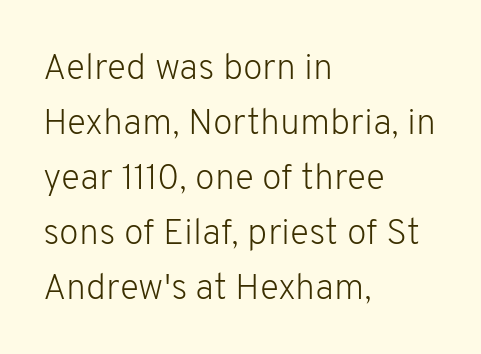
Q: Is the text bold? A: No.
Q: Is the text italic (slanted)? A: No, it is upright.
Q: Is the typeface a serif or a sans-serif typeface? A: Sans-serif.
Q: Is the text underlined? A: No.
Q: How is the paragraph aligned? A: Left-aligned.
Q: Is the spacing between letters normal or unusually wide? A: Normal.
Q: Is the spacing between lines tight, normal or loose? A: Normal.
Q: Width (condensed, normal, or wide)? A: Normal.
Q: Stroke contrast? A: Low.
Q: x-height? A: Medium.
Q: Monospaced? A: No.
